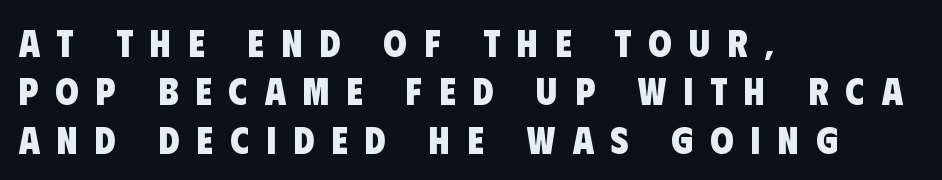
The image shows 38 px heavy, condensed sans-serif type; set left-aligned, normal line spacing (1.27x), unusually wide letter spacing (+0.45 em), not underlined; low stroke contrast and a large x-height.
